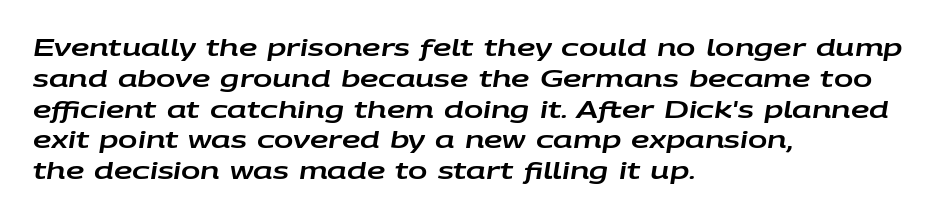
Leading matches the norm, producing a regular column. This sample is left-justified, so line endings fall wherever the words run out. Every character sits at an angle, as italics do. Nobody touched the tracking dial on this one.
